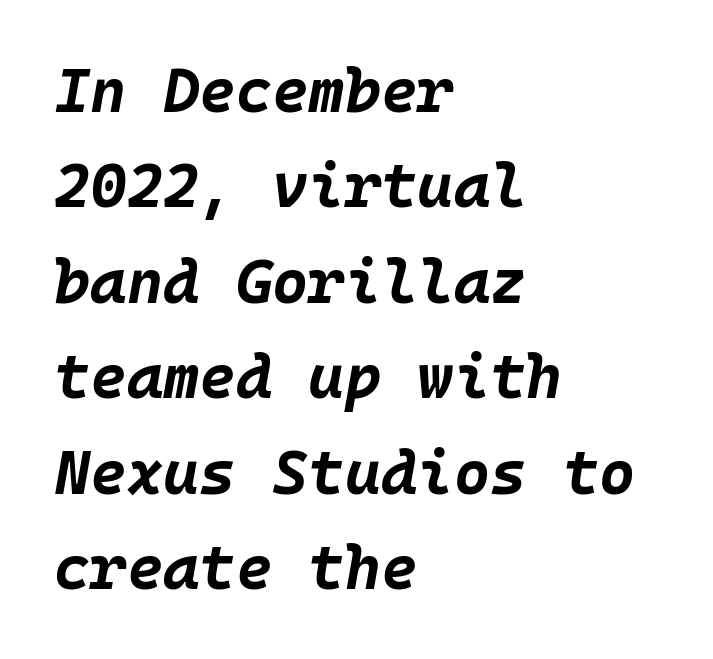
The image shows 62 px bold type, italic (leaning right); set left-aligned, normal line spacing (1.54x), normal letter spacing, not underlined; low stroke contrast and a large x-height.
